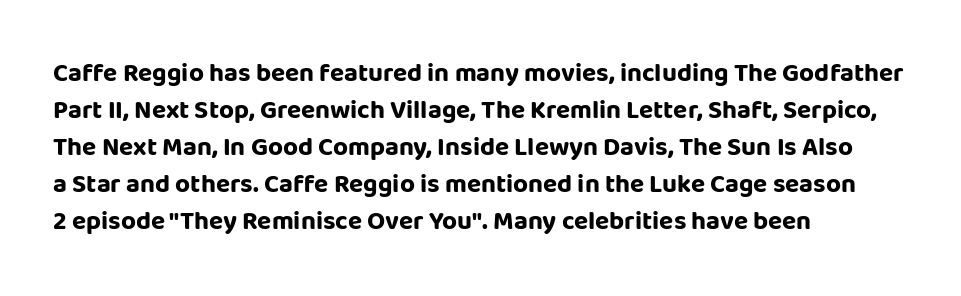
The image shows 26 px bold type, upright; set left-aligned, normal line spacing (1.42x), normal letter spacing, not underlined.
